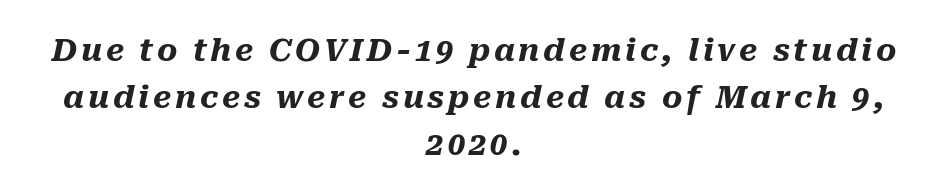
The image shows 31 px heavy type, italic (leaning right); set centered, normal line spacing (1.52x), not underlined; medium stroke contrast and a medium x-height.
